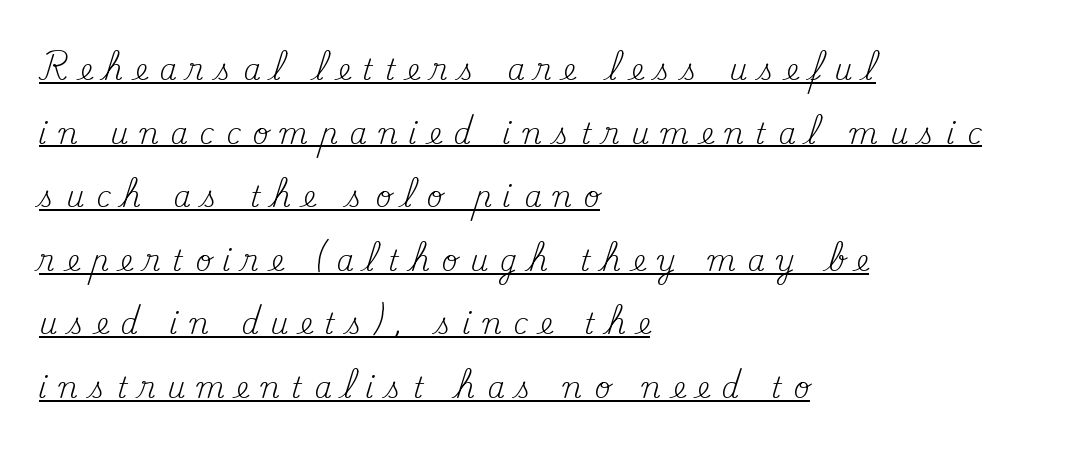
Caption: multi-line text, flush left, ragged right. The passage shown is typed in a proportional face where columns would drift. Vertically, the passage feels expansive, rows floating well apart. These lines have a slow, spaced-out rhythm from letter to letter. In terms of letterform style, serifs are clearly present. A typographer would call this underscored text.
